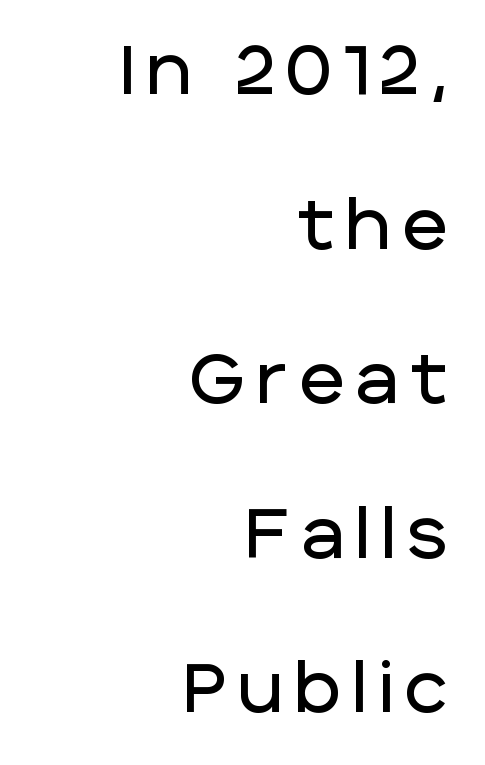
The image shows 69 px sans-serif type, upright; set right-aligned, loose line spacing (2.24x), not underlined; low stroke contrast and a large x-height.
